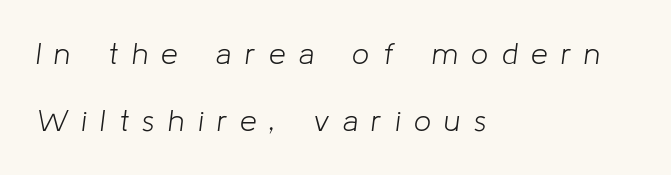
All the whitespace from short lines collects on the right. Honestly, the rows look like they've been pulled way apart. The rendering uses natural spacing where letterforms have individual widths. Check under the words: just untouched page. Weight: in the light-to-regular range. Does the lettering tilt? It does — this is italic.
